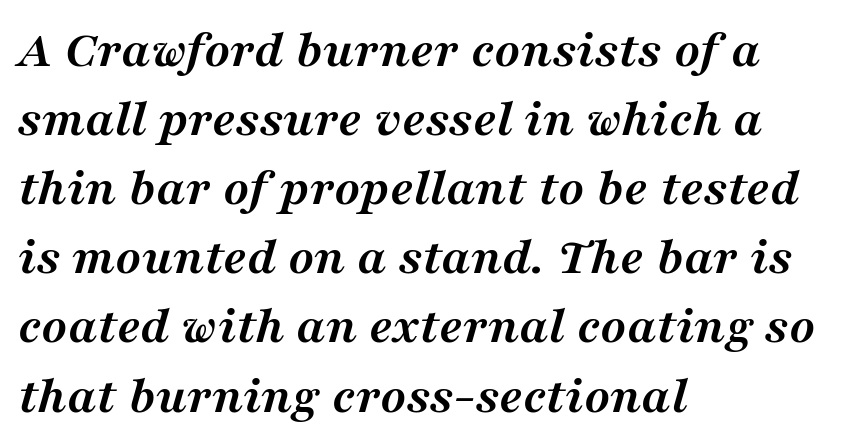
{"serif": "yes", "italic": "yes", "lean": "right", "slant_degrees": 16, "bold": "yes", "weight": "semibold", "width": "normal", "stroke_contrast": "medium", "x_height": "medium", "monospaced": "no", "underline": "no", "align": "left", "line_spacing": "normal", "line_spacing_ratio": 1.28, "letter_spacing": "normal", "letter_spacing_em": 0.0, "glyph_px": 54}
